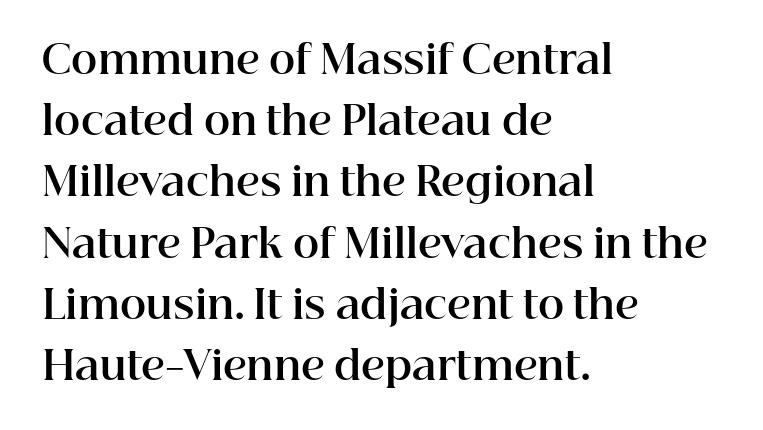
The image shows 40 px bold serif type, upright; set left-aligned, normal line spacing (1.53x), normal letter spacing, not underlined; high stroke contrast and a medium x-height.
